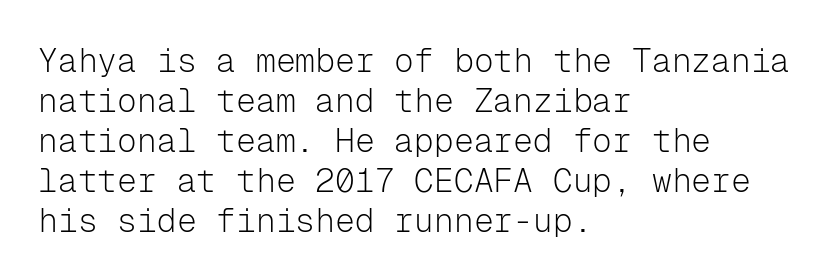
{"serif": "no", "italic": "no", "bold": "no", "weight": "light", "width": "normal", "stroke_contrast": "low", "x_height": "medium", "monospaced": "yes", "underline": "no", "align": "left", "line_spacing_ratio": 1.21, "letter_spacing": "normal", "letter_spacing_em": 0.0, "glyph_px": 33}
